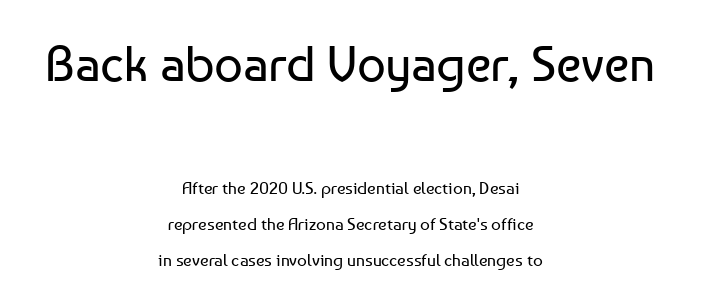
The characters are drawn with everyday or finer stroke widths. This layout puts the oversized block above and the modest block below. Characters follow at the spacing the type designer built in. In terms of leading, this rendering errs on the spacious side. Varying glyph widths throughout — classic text-font behaviour.
